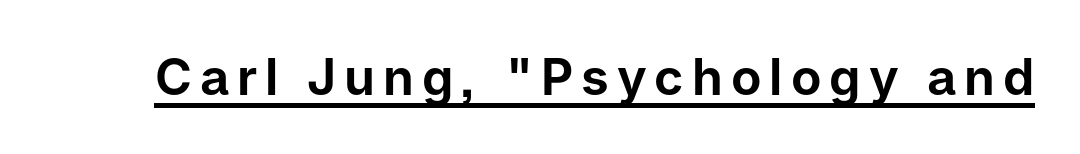
Q: Is the text italic (slanted)? A: No, it is upright.
Q: Is the typeface a serif or a sans-serif typeface? A: Sans-serif.
Q: Is the text underlined? A: Yes.
Q: Width (condensed, normal, or wide)? A: Normal.
Q: Stroke contrast? A: Low.
Q: x-height? A: Medium.
Q: Monospaced? A: No.
